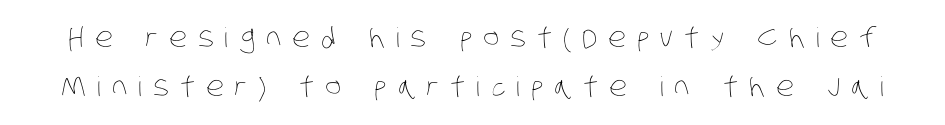
Q: Is the text bold? A: No.
Q: Is the text underlined? A: No.
Q: Is the spacing between letters normal or unusually wide? A: Unusually wide.
